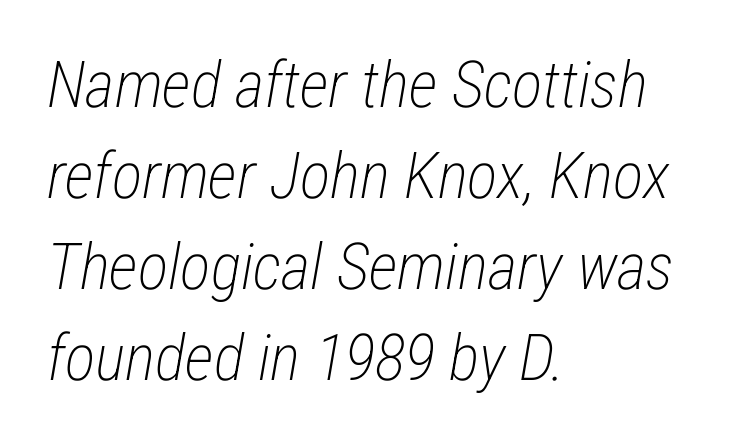
These lines are set flush left with a ragged right edge. Yep, that's italic — everything's leaning. Glance below the letters and you will spot only blank space. Is the type heavy? It reads as light-to-regular instead. Looks like regular typesetting: each glyph gets only the width it needs.
